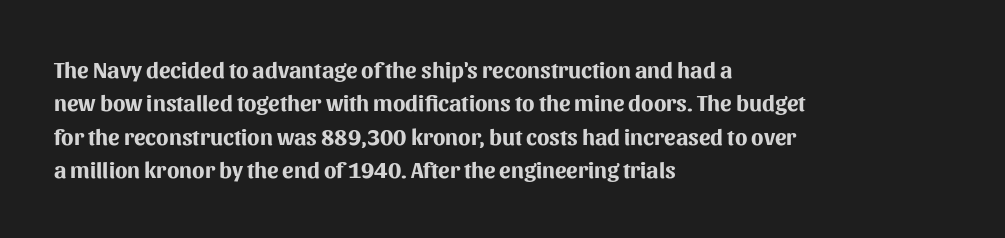
Every letter is thick-stroked: bold, no question. The space directly below the letters is spotless. How would I describe the line gaps? Plain and ordinary. A classic flush-left, rag-right setting is used for this passage. The specimen reads as upright at a glance.
